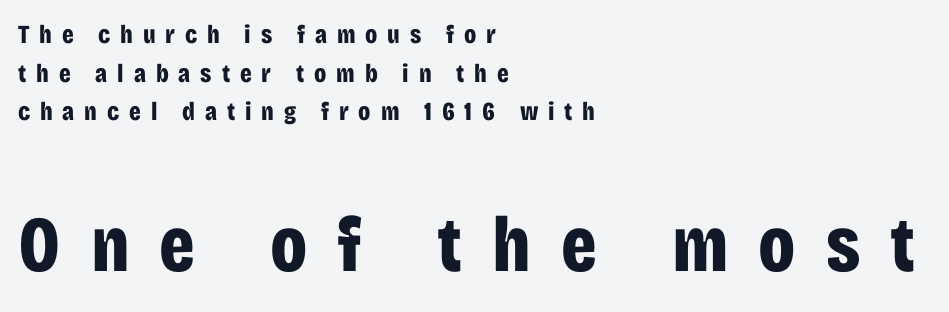
{"serif": "no", "italic": "no", "bold": "yes", "weight": "bold", "width": "condensed", "stroke_contrast": "low", "x_height": "large", "monospaced": "no", "underline": "no", "align": "left", "line_spacing": "normal", "line_spacing_ratio": 1.49, "letter_spacing": "wide", "letter_spacing_em": 0.38, "larger_block": "second", "size_ratio": 3.04, "glyph_px": 79}
